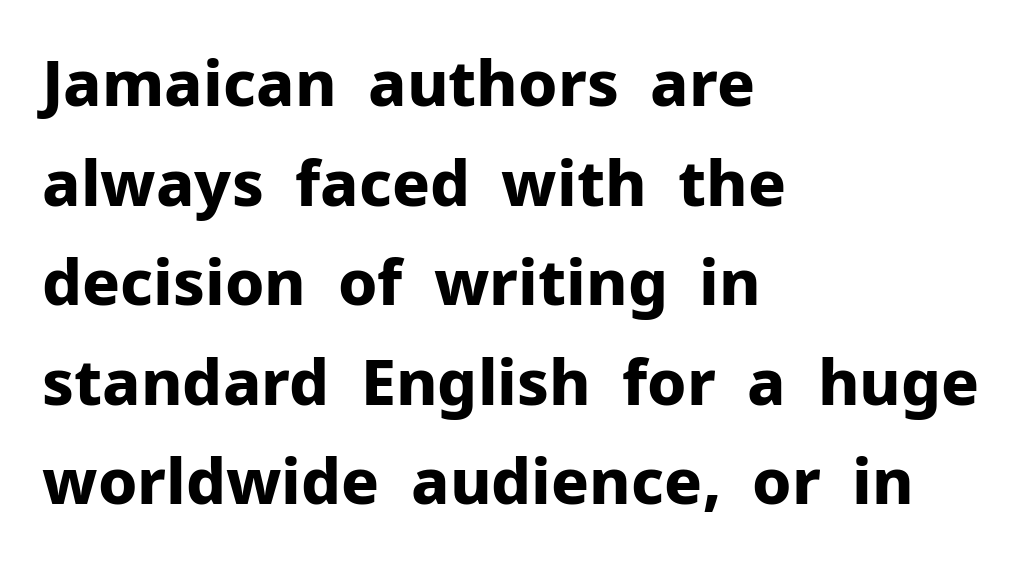
The image shows 63 px bold sans-serif type, upright; set left-aligned, normal line spacing (1.58x), normal letter spacing, not underlined; low stroke contrast and a medium x-height.
